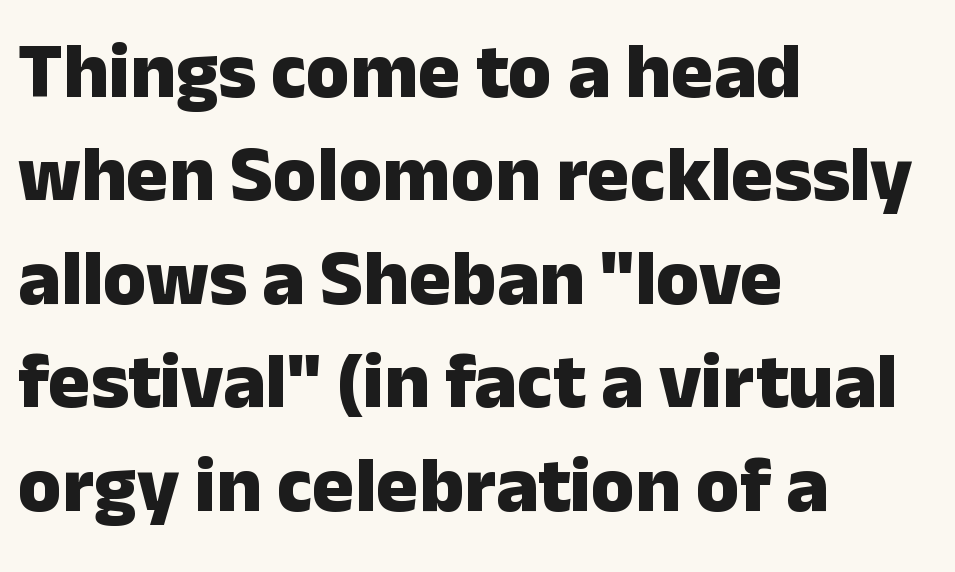
The image shows 79 px heavy sans-serif type, upright; set left-aligned, normal line spacing (1.31x), normal letter spacing, not underlined; low stroke contrast and a medium x-height.
